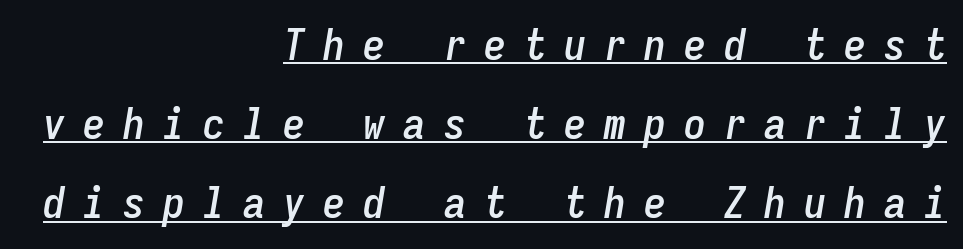
{"italic": "yes", "lean": "right", "slant_degrees": 9, "width": "condensed", "stroke_contrast": "low", "x_height": "medium", "monospaced": "yes", "underline": "yes", "align": "right", "line_spacing_ratio": 1.8, "letter_spacing": "wide", "letter_spacing_em": 0.41, "glyph_px": 44}
